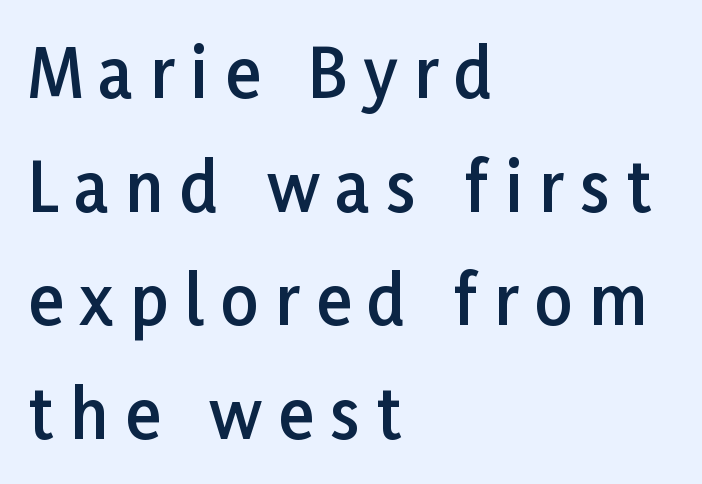
{"serif": "no", "italic": "no", "bold": "semi", "weight": "semibold", "width": "normal", "stroke_contrast": "low", "x_height": "medium", "monospaced": "no", "underline": "no", "align": "left", "line_spacing_ratio": 1.72, "letter_spacing": "wide", "letter_spacing_em": 0.25, "glyph_px": 66}
